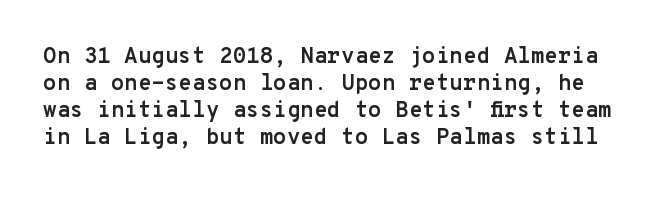
The image shows 22 px bold type, upright; set line spacing 1.23x, normal letter spacing, not underlined.
